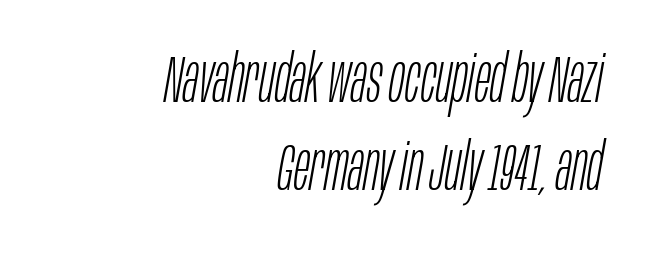
The image shows 66 px light, condensed type, italic (leaning right); set right-aligned, normal line spacing (1.33x), normal letter spacing, not underlined; low stroke contrast and a large x-height.
